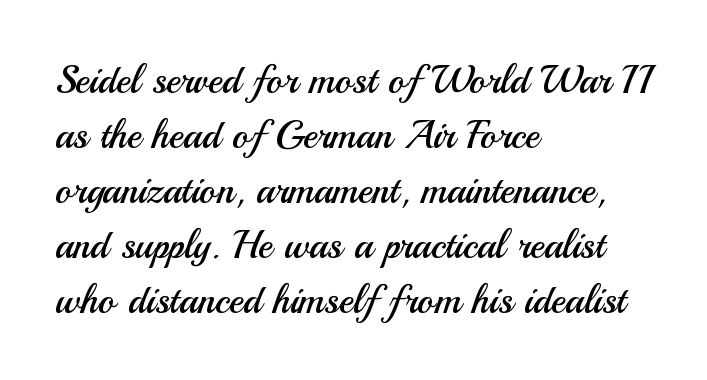
Which margin do the lines hug? The left one — the right edge is uneven. Students, note that the glyphs here touch the page at normal intervals. Leading matches the norm, producing a regular column. These glyphs show unthickened strokes, regular width or finer.
